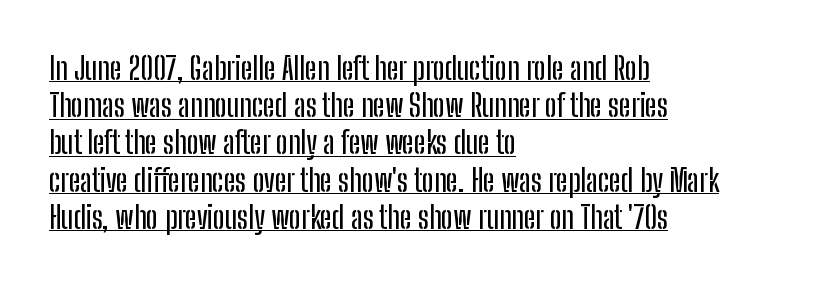
The image shows 31 px condensed sans-serif type, upright; set left-aligned, line spacing 1.2x, normal letter spacing, underlined; low stroke contrast and a medium x-height.
